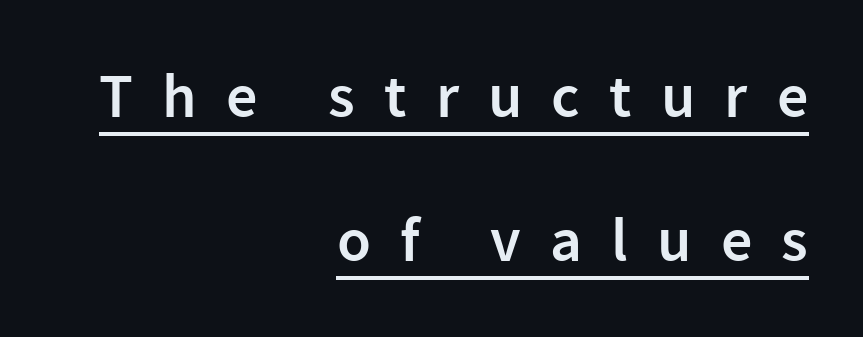
{"serif": "no", "italic": "no", "bold": "semi", "weight": "semibold", "width": "normal", "stroke_contrast": "low", "x_height": "medium", "monospaced": "no", "underline": "yes", "align": "right", "line_spacing": "loose", "line_spacing_ratio": 2.32, "letter_spacing": "wide", "letter_spacing_em": 0.47, "glyph_px": 62}
